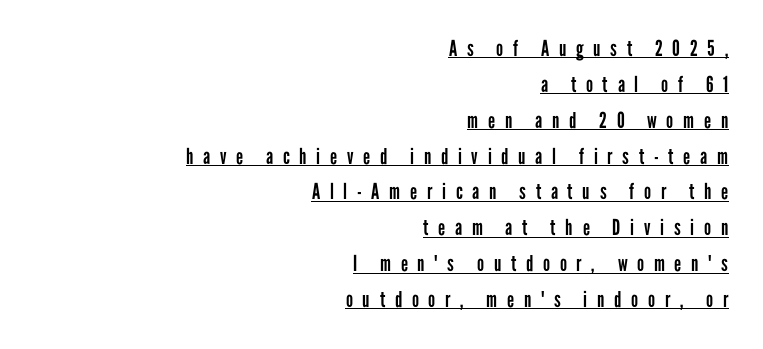
Q: Is the text bold? A: No.
Q: Is the text italic (slanted)? A: No, it is upright.
Q: Is the text underlined? A: Yes.
Q: How is the paragraph aligned? A: Right-aligned.
Q: Is the spacing between letters normal or unusually wide? A: Unusually wide.
Q: Is the spacing between lines tight, normal or loose? A: Normal.
